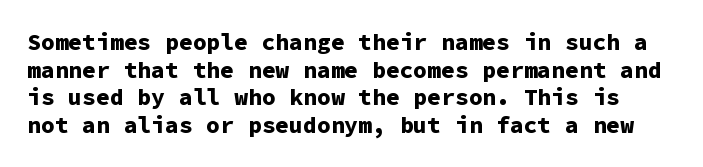
Q: Is the text bold? A: Yes.
Q: Is the text italic (slanted)? A: No, it is upright.
Q: Is the text underlined? A: No.
Q: Is the spacing between letters normal or unusually wide? A: Normal.
